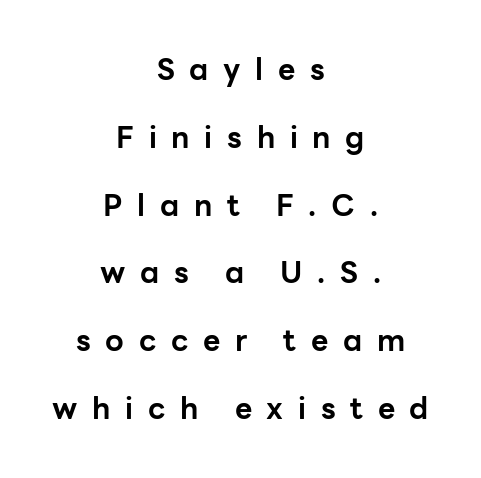
{"serif": "no", "italic": "no", "bold": "yes", "weight": "bold", "width": "normal", "stroke_contrast": "low", "x_height": "medium", "monospaced": "no", "underline": "no", "align": "center", "line_spacing": "loose", "line_spacing_ratio": 2.26, "letter_spacing": "wide", "letter_spacing_em": 0.49, "glyph_px": 30}
